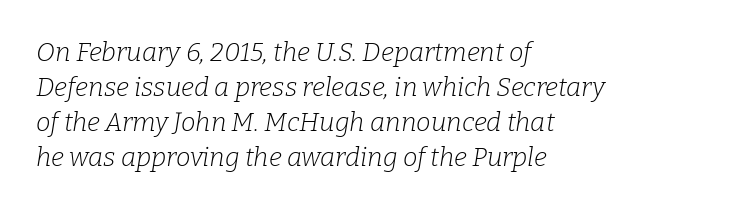
{"italic": "yes", "lean": "right", "slant_degrees": 9, "bold": "no", "underline": "no", "align": "left", "line_spacing": "normal", "line_spacing_ratio": 1.34, "letter_spacing": "normal", "letter_spacing_em": 0.0, "glyph_px": 26}
